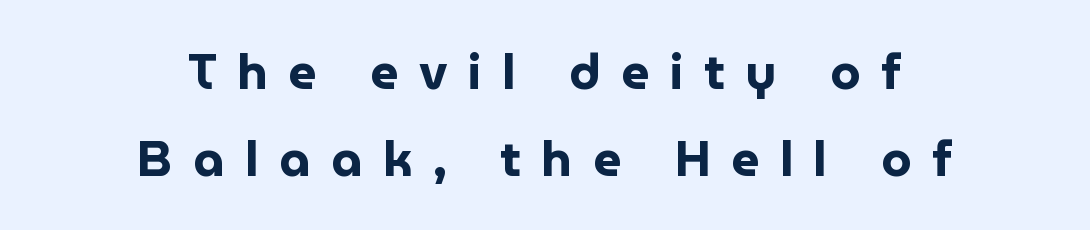
Reading down the block, each line starts at a different indent, mirrored at its end. The rendering shows plain stroke endings on the letterforms — a sans-serif design. Observe the wide spacing: letters keep a clear distance from each other. Think of a printed novel: that variable character pitch is what you see here.
